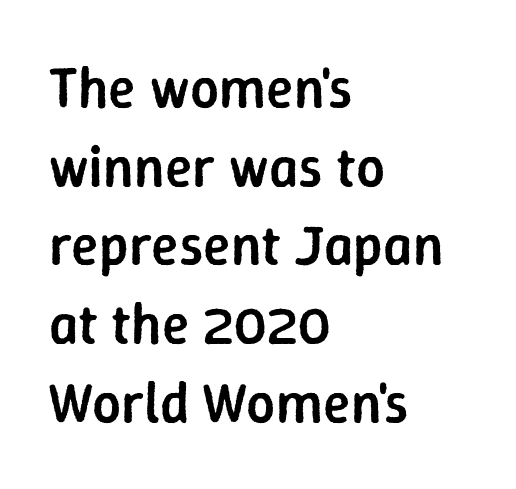
The image shows 57 px semibold sans-serif type, upright; set left-aligned, normal line spacing (1.38x), normal letter spacing, not underlined; low stroke contrast and a medium x-height.
